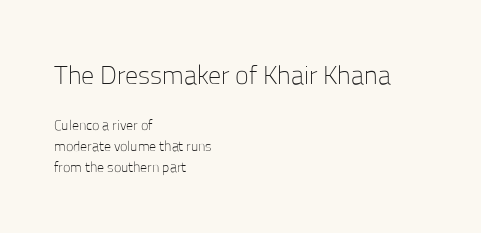
{"italic": "no", "bold": "no", "underline": "no", "align": "left", "line_spacing": "normal", "line_spacing_ratio": 1.51, "letter_spacing": "normal", "letter_spacing_em": 0.0, "larger_block": "first", "size_ratio": 1.86, "glyph_px": 26}
